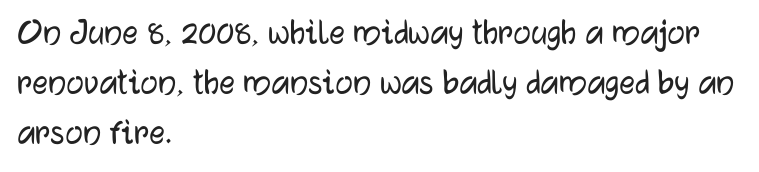
The image shows 39 px sans-serif type, upright; set left-aligned, normal line spacing (1.28x), normal letter spacing, not underlined; low stroke contrast and a medium x-height.
